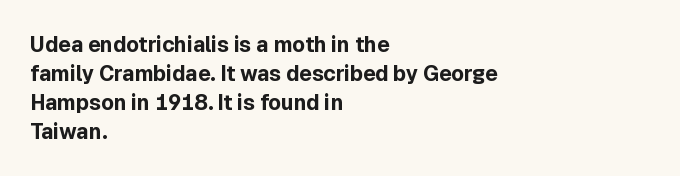
The image shows 21 px bold type, upright; set left-aligned, normal line spacing (1.38x), normal letter spacing, not underlined.
